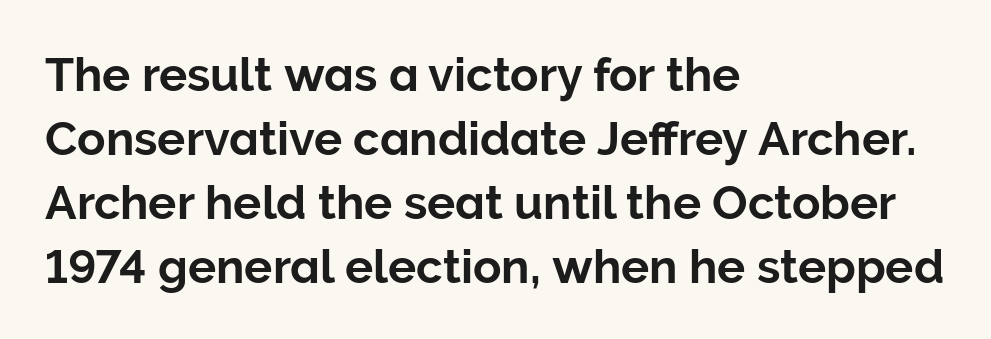
The image shows 47 px sans-serif type, upright; set left-aligned, normal line spacing (1.36x), normal letter spacing, not underlined; low stroke contrast and a medium x-height.
